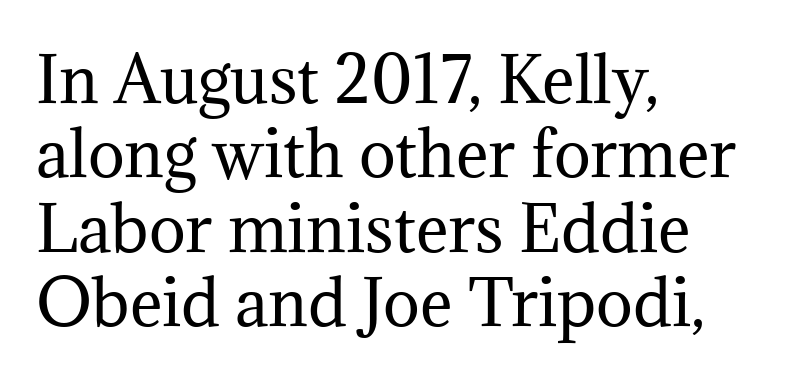
{"serif": "yes", "italic": "no", "bold": "no", "weight": "regular", "width": "normal", "stroke_contrast": "medium", "x_height": "medium", "monospaced": "no", "underline": "no", "align": "left", "line_spacing_ratio": 1.2, "letter_spacing": "normal", "letter_spacing_em": 0.0, "glyph_px": 62}
